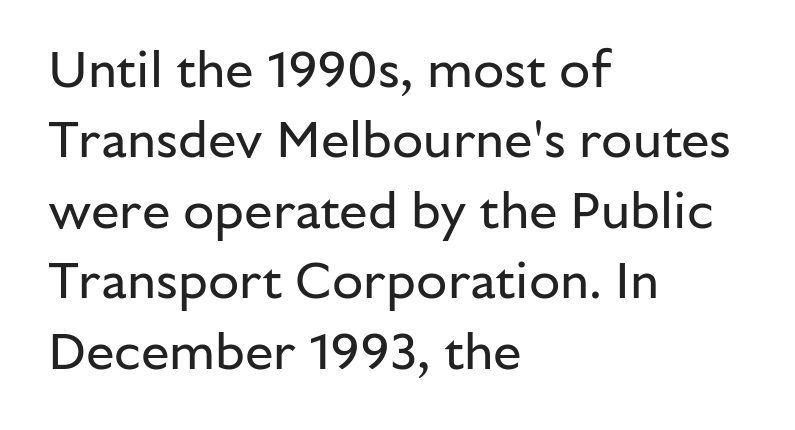
Q: Is the text bold? A: No.
Q: Is the text italic (slanted)? A: No, it is upright.
Q: Is the typeface a serif or a sans-serif typeface? A: Sans-serif.
Q: Is the text underlined? A: No.
Q: How is the paragraph aligned? A: Left-aligned.
Q: Is the spacing between letters normal or unusually wide? A: Normal.
Q: Is the spacing between lines tight, normal or loose? A: Normal.
Q: Width (condensed, normal, or wide)? A: Normal.
Q: Stroke contrast? A: Low.
Q: x-height? A: Medium.
Q: Monospaced? A: No.
